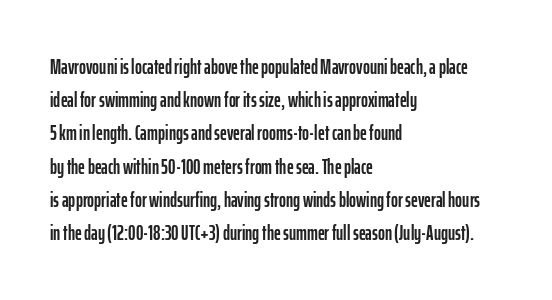
{"italic": "no", "underline": "no", "align": "left", "line_spacing": "normal", "line_spacing_ratio": 1.58, "letter_spacing": "normal", "letter_spacing_em": 0.0, "glyph_px": 21}
